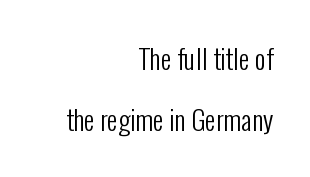
Q: Is the text bold? A: No.
Q: Is the text italic (slanted)? A: No, it is upright.
Q: Is the text underlined? A: No.
Q: How is the paragraph aligned? A: Right-aligned.
Q: Is the spacing between letters normal or unusually wide? A: Normal.
Q: Is the spacing between lines tight, normal or loose? A: Loose.
